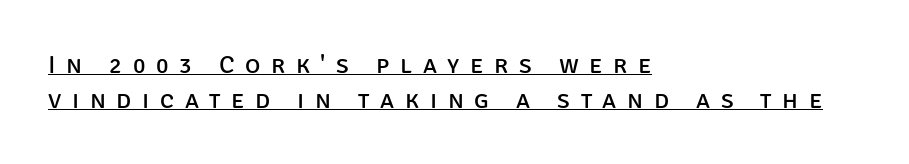
Q: Is the text bold? A: No.
Q: Is the text italic (slanted)? A: No, it is upright.
Q: Is the text underlined? A: Yes.
Q: How is the paragraph aligned? A: Left-aligned.
Q: Is the spacing between letters normal or unusually wide? A: Unusually wide.
Q: Is the spacing between lines tight, normal or loose? A: Normal.
